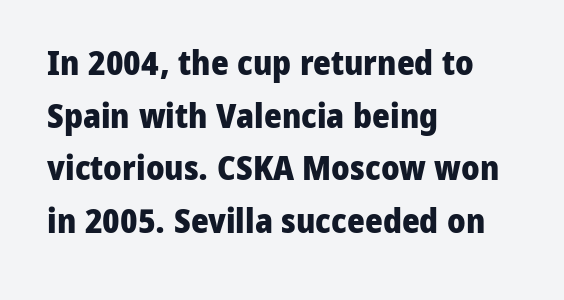
{"serif": "no", "italic": "no", "bold": "yes", "weight": "heavy", "width": "normal", "stroke_contrast": "low", "x_height": "medium", "monospaced": "no", "underline": "no", "align": "left", "line_spacing": "normal", "line_spacing_ratio": 1.55, "letter_spacing": "normal", "letter_spacing_em": 0.0, "glyph_px": 34}
